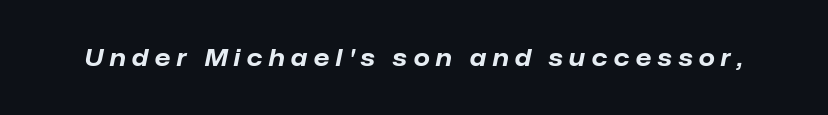
The image shows 23 px bold type, italic (leaning right); set unusually wide letter spacing (+0.28 em), not underlined.
